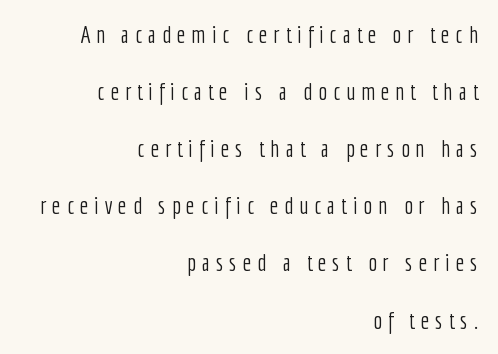
{"italic": "no", "bold": "no", "underline": "no", "align": "right", "line_spacing": "loose", "line_spacing_ratio": 2.38, "letter_spacing": "wide", "letter_spacing_em": 0.24, "glyph_px": 24}
